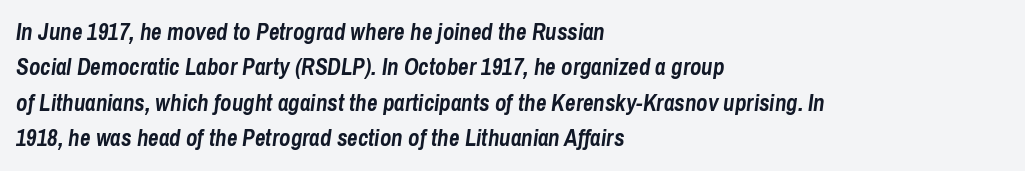
{"italic": "yes", "lean": "right", "slant_degrees": 8, "bold": "yes", "underline": "no", "align": "left", "line_spacing": "normal", "line_spacing_ratio": 1.54, "letter_spacing": "normal", "letter_spacing_em": 0.0, "glyph_px": 23}
